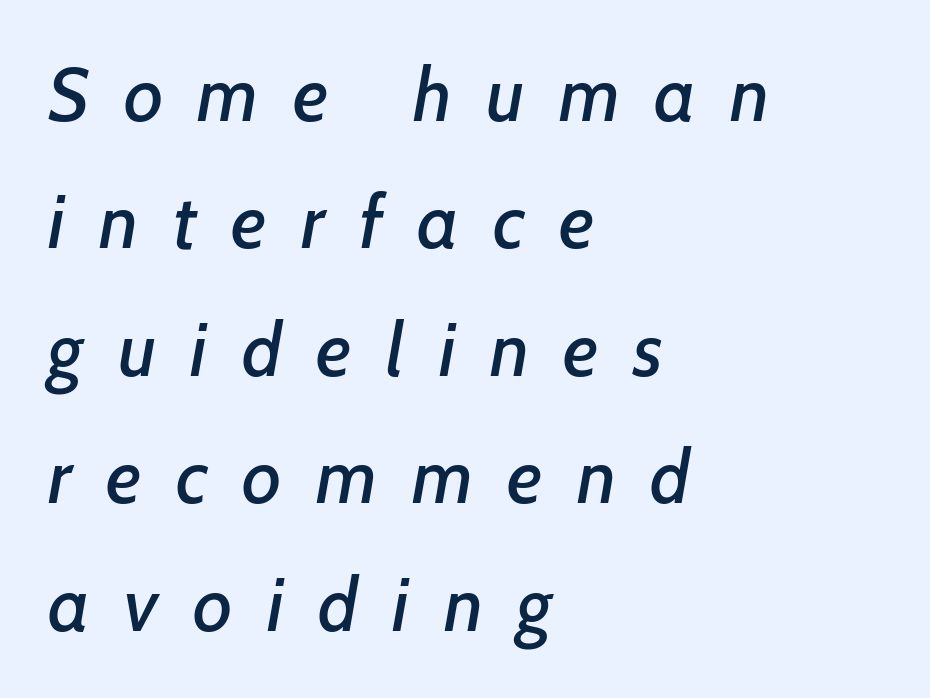
{"italic": "yes", "lean": "right", "slant_degrees": 7, "width": "normal", "stroke_contrast": "low", "x_height": "medium", "monospaced": "no", "underline": "no", "align": "left", "line_spacing": "normal", "line_spacing_ratio": 1.7, "letter_spacing": "wide", "letter_spacing_em": 0.46, "glyph_px": 75}
